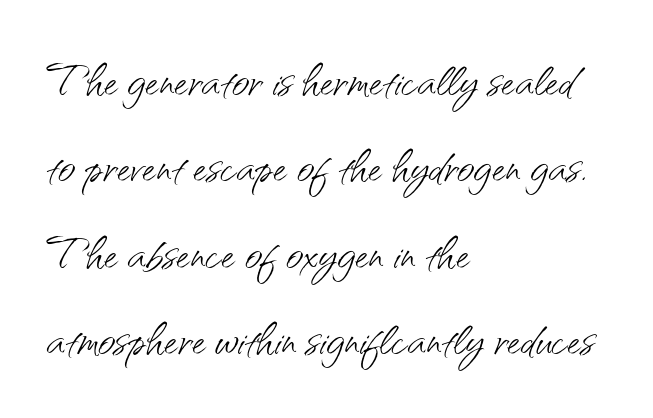
The image shows 60 px light sans-serif type; set left-aligned, normal line spacing (1.44x), normal letter spacing, not underlined; medium stroke contrast and a small x-height.
